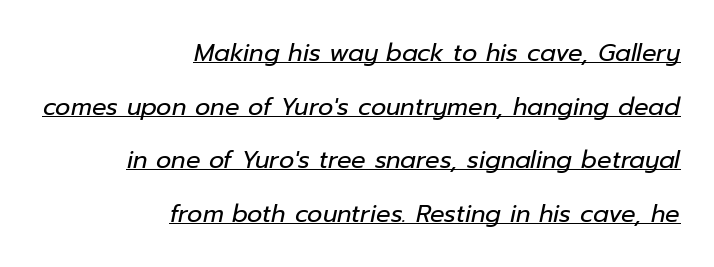
The image shows 24 px text type, italic (leaning right); set right-aligned, loose line spacing (2.23x), normal letter spacing, underlined.
